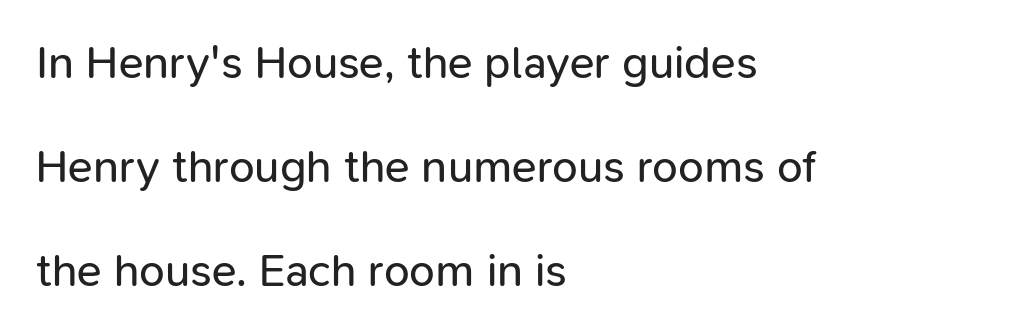
Character widths vary here, with narrow letters taking less room than wide ones. The lettering stays uniformly vertical, giving the passage a roman look. The lines are spread far apart with generous leading. Letterform terminals end flat and unadorned throughout the passage.
